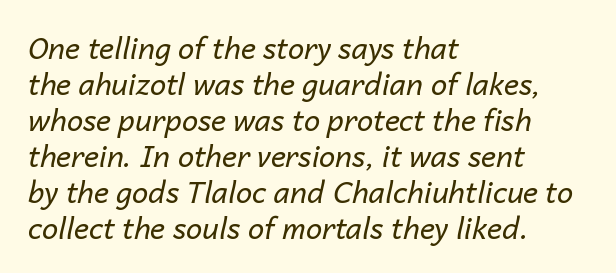
Q: Is the text bold? A: No.
Q: Is the text italic (slanted)? A: Yes, it leans right by about 14 degrees.
Q: Is the text underlined? A: No.
Q: How is the paragraph aligned? A: Left-aligned.
Q: Is the spacing between letters normal or unusually wide? A: Normal.
Q: Width (condensed, normal, or wide)? A: Normal.
Q: Stroke contrast? A: Low.
Q: x-height? A: Medium.
Q: Monospaced? A: No.
